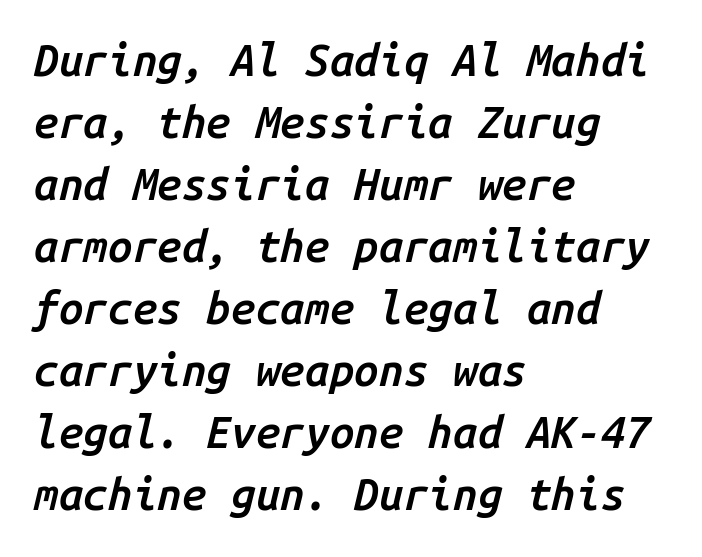
The image shows 44 px semibold type, italic (leaning right), monospaced; set left-aligned, normal line spacing (1.41x), normal letter spacing, not underlined; low stroke contrast and a medium x-height.
